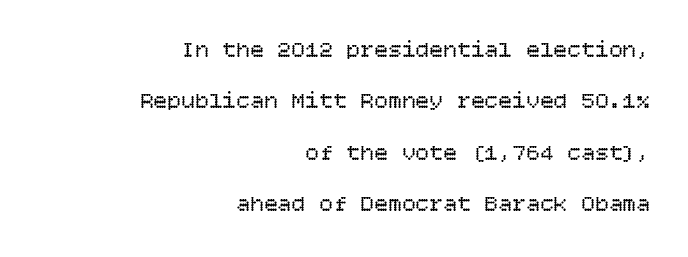
The image shows 23 px text type, upright; set right-aligned, loose line spacing (2.23x), normal letter spacing, not underlined.
